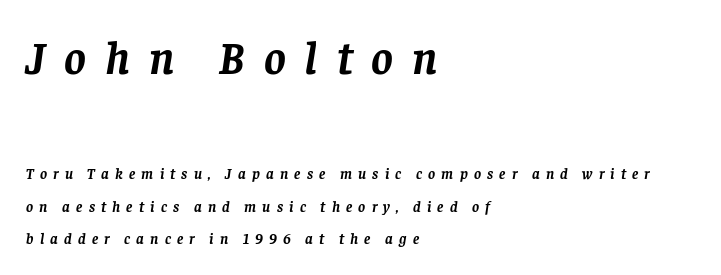
Letterform terminals end in serifs throughout the passage. Students, this is bold: see how much ink each stroke carries. The space beneath each line is pristine and unruled. The block sitting higher on the canvas is the one with enlarged characters. What's the leading like? Stretched, with rows far apart.
